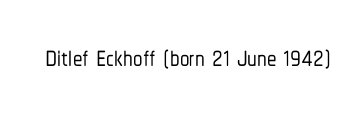
Q: Is the text italic (slanted)? A: No, it is upright.
Q: Is the typeface a serif or a sans-serif typeface? A: Sans-serif.
Q: Is the text underlined? A: No.
Q: Is the spacing between letters normal or unusually wide? A: Normal.
Q: Width (condensed, normal, or wide)? A: Condensed.
Q: Stroke contrast? A: Low.
Q: x-height? A: Medium.
Q: Monospaced? A: No.
